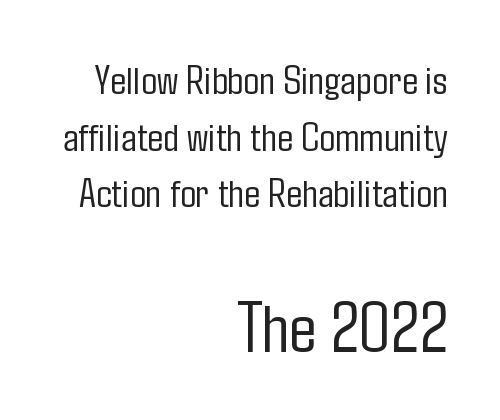
The lower block of text is set noticeably larger than the block above it. Descenders hang freely into open space. This reads as an unemphasized weight, regular at the heaviest. Every character sits straight up, as roman type does.
